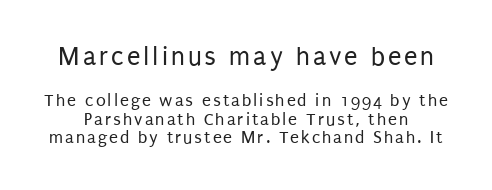
This reads as an unemphasized weight, regular at the heaviest. How would I describe the line gaps? Narrow and economical. No italicization has been applied; the sample stays upright. Check the space under the baseline: it is left empty.
